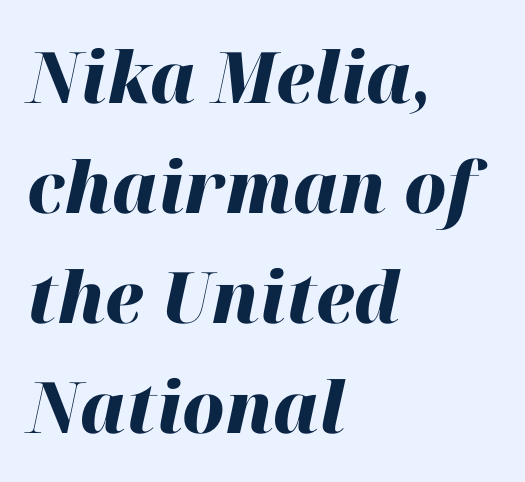
The image shows 71 px heavy type, italic (leaning right); set left-aligned, normal line spacing (1.55x), normal letter spacing, not underlined; high stroke contrast and a medium x-height.
